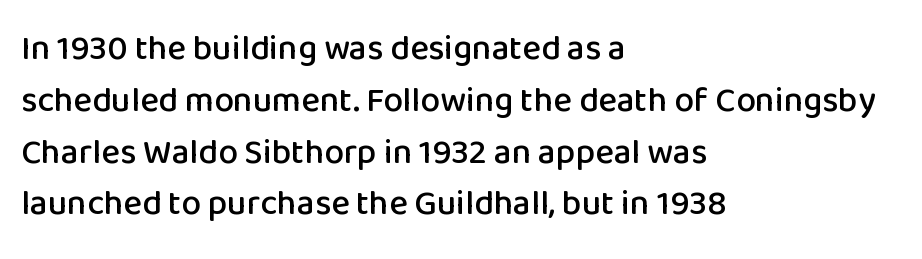
Q: Is the text italic (slanted)? A: No, it is upright.
Q: Is the typeface a serif or a sans-serif typeface? A: Sans-serif.
Q: Is the text underlined? A: No.
Q: How is the paragraph aligned? A: Left-aligned.
Q: Is the spacing between letters normal or unusually wide? A: Normal.
Q: Is the spacing between lines tight, normal or loose? A: Normal.
Q: Width (condensed, normal, or wide)? A: Normal.
Q: Stroke contrast? A: Low.
Q: x-height? A: Medium.
Q: Monospaced? A: No.
